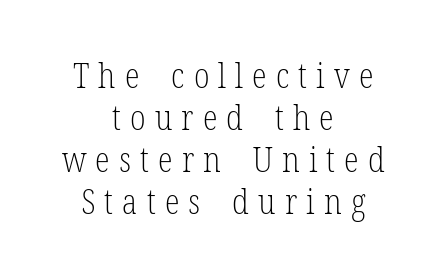
Q: Is the text bold? A: No.
Q: Is the text italic (slanted)? A: No, it is upright.
Q: Is the typeface a serif or a sans-serif typeface? A: Serif.
Q: Is the text underlined? A: No.
Q: How is the paragraph aligned? A: Centered.
Q: Is the spacing between letters normal or unusually wide? A: Unusually wide.
Q: Width (condensed, normal, or wide)? A: Condensed.
Q: Stroke contrast? A: Low.
Q: x-height? A: Medium.
Q: Monospaced? A: No.
